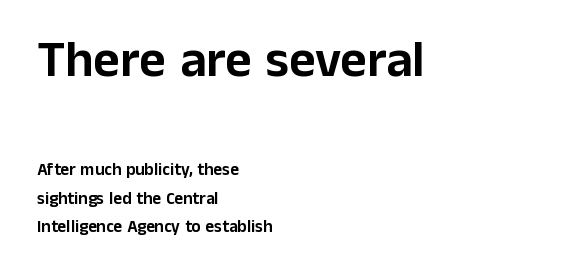
Are there feet on the stems? There aren't — it's a sans. Character widths vary here, with narrow letters taking less room than wide ones. Successive baselines arrive at the customary interval. Tall strokes in this sample are plumb rather than angled. The rendering keeps characters at their native spacing.
